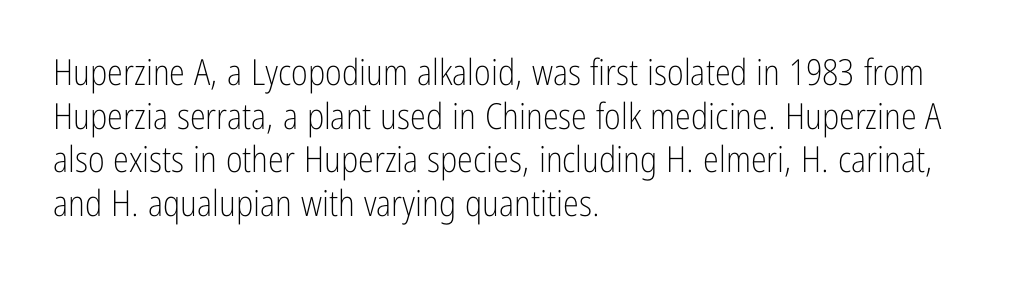
{"serif": "no", "italic": "no", "bold": "no", "weight": "light", "width": "condensed", "stroke_contrast": "low", "x_height": "medium", "monospaced": "no", "underline": "no", "align": "left", "line_spacing_ratio": 1.21, "letter_spacing": "normal", "letter_spacing_em": 0.0, "glyph_px": 36}
